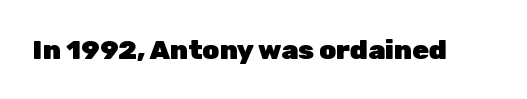
Q: Is the text bold? A: Yes.
Q: Is the text italic (slanted)? A: No, it is upright.
Q: Is the text underlined? A: No.
Q: Is the spacing between letters normal or unusually wide? A: Normal.
